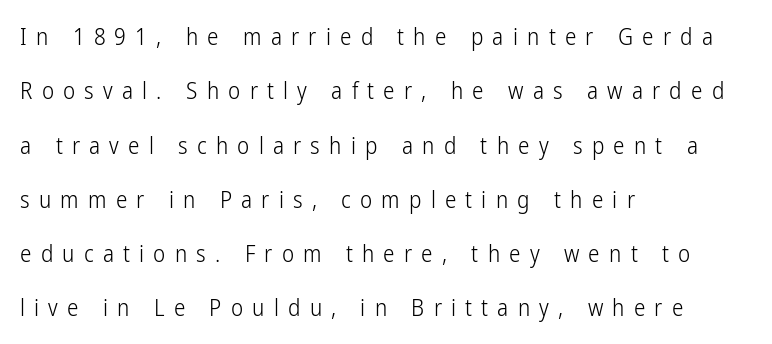
Weight: in the light-to-regular range. Compared with typical body copy, the letter spacing here is much looser. A roman cut, with each character standing at attention. Which margin do the lines hug? The left one — the right edge is uneven. Honestly, the rows look like they've been pulled way apart. Descenders hang freely into open space.
